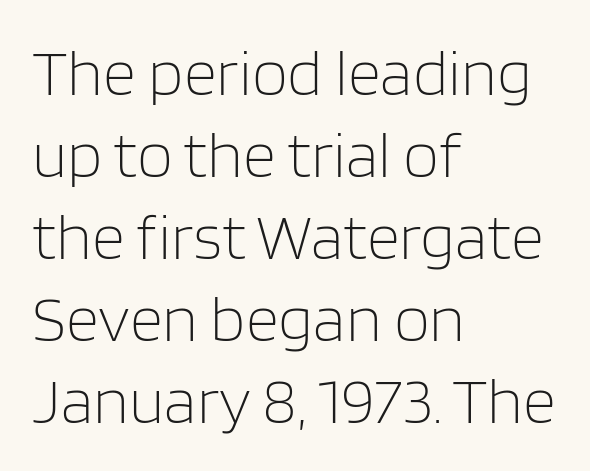
Q: Is the text bold? A: No.
Q: Is the text italic (slanted)? A: No, it is upright.
Q: Is the typeface a serif or a sans-serif typeface? A: Sans-serif.
Q: Is the text underlined? A: No.
Q: How is the paragraph aligned? A: Left-aligned.
Q: Is the spacing between letters normal or unusually wide? A: Normal.
Q: Is the spacing between lines tight, normal or loose? A: Normal.
Q: Width (condensed, normal, or wide)? A: Normal.
Q: Stroke contrast? A: Low.
Q: x-height? A: Large.
Q: Monospaced? A: No.
